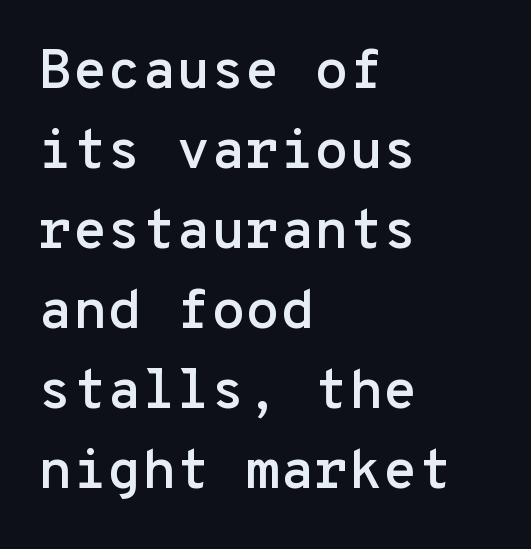
The image shows 56 px sans-serif type, upright, monospaced; set left-aligned, normal line spacing (1.43x), normal letter spacing, not underlined; low stroke contrast and a medium x-height.
